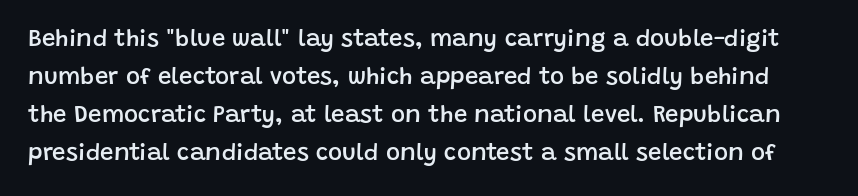
{"italic": "no", "bold": "semi", "underline": "no", "line_spacing": "normal", "line_spacing_ratio": 1.59, "letter_spacing": "normal", "letter_spacing_em": 0.0, "glyph_px": 24}
